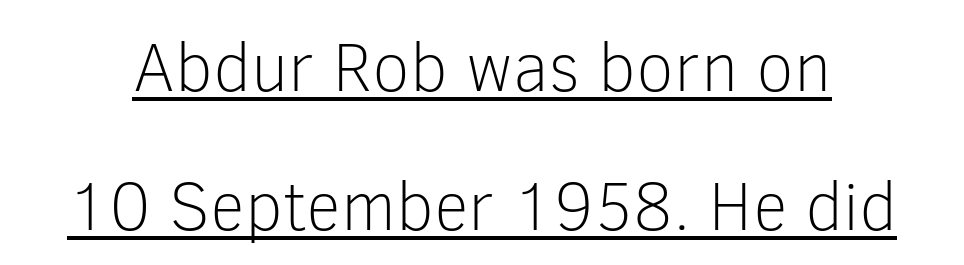
What decoration does the sample have? An underline. Here the designer chose a conventional face with non-uniform glyph widths. Vertically, the passage feels expansive, rows floating well apart. Notice how the stems are strictly vertical — no italics here. This sample uses a sans-serif face.
